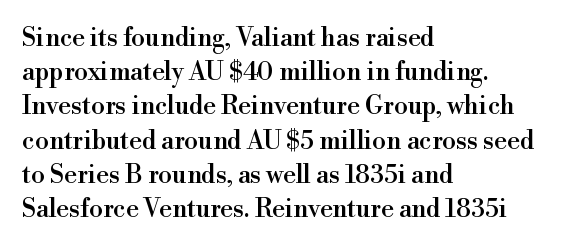
The lettering holds an erect, upright posture throughout. Nobody drew a line under any word here. This rendering uses left alignment, leaving the right contour irregular. Each new line begins a customary step beneath the previous one. Students, note that the glyphs here touch the page at normal intervals.
